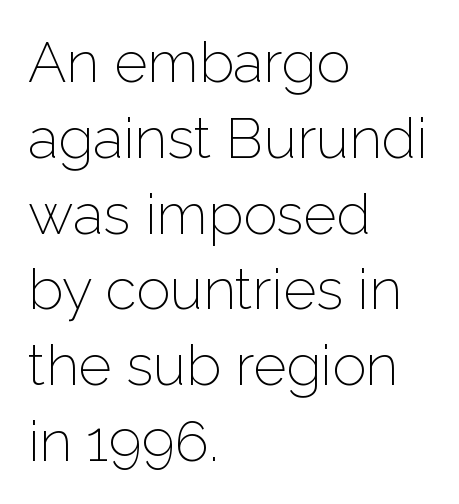
Q: Is the text bold? A: No.
Q: Is the text italic (slanted)? A: No, it is upright.
Q: Is the typeface a serif or a sans-serif typeface? A: Sans-serif.
Q: Is the text underlined? A: No.
Q: How is the paragraph aligned? A: Left-aligned.
Q: Is the spacing between letters normal or unusually wide? A: Normal.
Q: Is the spacing between lines tight, normal or loose? A: Normal.
Q: Width (condensed, normal, or wide)? A: Normal.
Q: Stroke contrast? A: Low.
Q: x-height? A: Medium.
Q: Monospaced? A: No.
